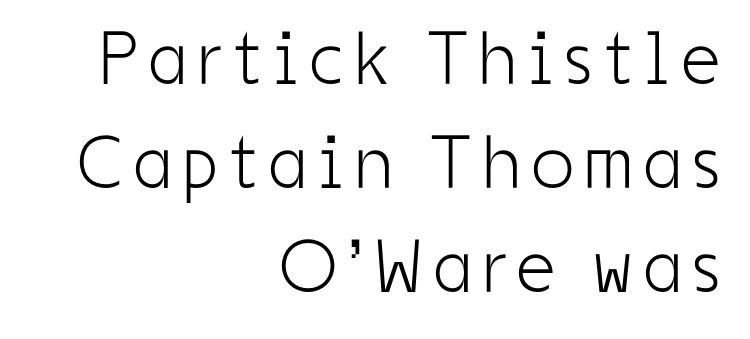
Q: Is the text bold? A: No.
Q: Is the text italic (slanted)? A: No, it is upright.
Q: Is the typeface a serif or a sans-serif typeface? A: Sans-serif.
Q: Is the text underlined? A: No.
Q: How is the paragraph aligned? A: Right-aligned.
Q: Is the spacing between lines tight, normal or loose? A: Normal.
Q: Width (condensed, normal, or wide)? A: Condensed.
Q: Stroke contrast? A: Low.
Q: x-height? A: Medium.
Q: Monospaced? A: No.
